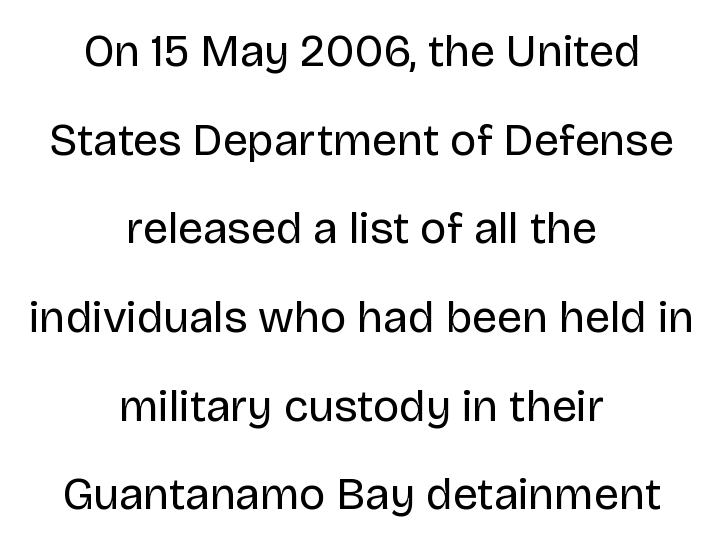
The lines in this sample share a center point and differ in where they start and stop. A clean baseline with only descenders dipping below it. Look at the tracking — it's just the regular setting, nothing added. Proportional: the letters do not fall into vertical columns. Regarding serifs, this sample does without them.
